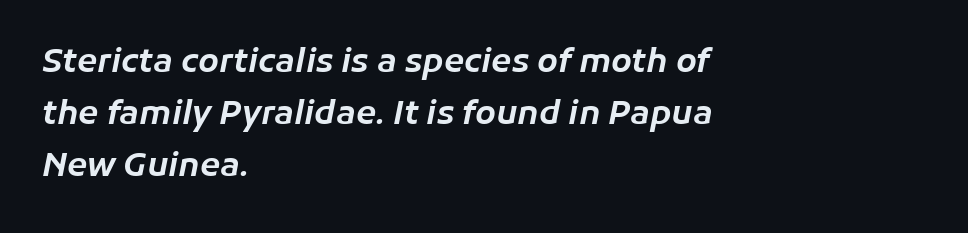
{"italic": "yes", "lean": "right", "slant_degrees": 11, "width": "normal", "stroke_contrast": "low", "x_height": "medium", "monospaced": "no", "underline": "no", "align": "left", "line_spacing": "normal", "line_spacing_ratio": 1.58, "letter_spacing": "normal", "letter_spacing_em": 0.0, "glyph_px": 33}
